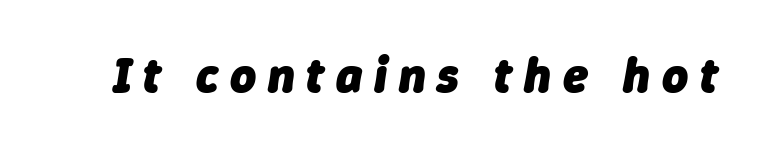
Q: Is the text bold? A: Yes.
Q: Is the text italic (slanted)? A: Yes, it leans right by about 9 degrees.
Q: Is the text underlined? A: No.
Q: Is the spacing between letters normal or unusually wide? A: Unusually wide.
Q: Width (condensed, normal, or wide)? A: Normal.
Q: Stroke contrast? A: Low.
Q: x-height? A: Medium.
Q: Monospaced? A: No.
